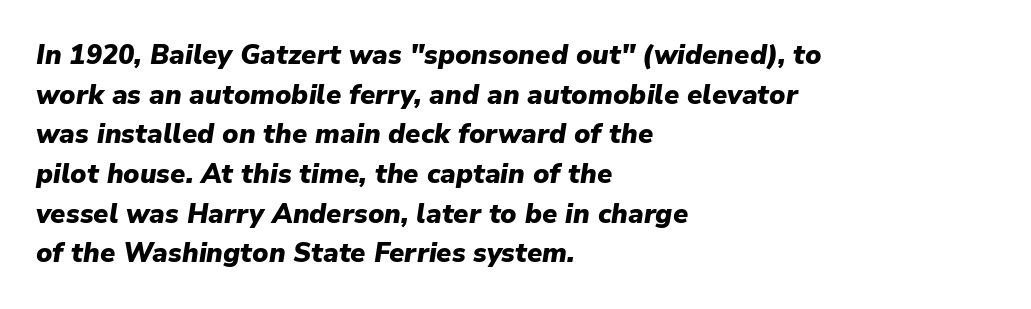
Nobody drew a line under any word here. This is heavy type, rendered in bold. Caption: multi-line text, flush left, ragged right. Whoever set this chose a conventional vertical rhythm. Is the type slanted? Yes — the strokes lean at a clear angle.
